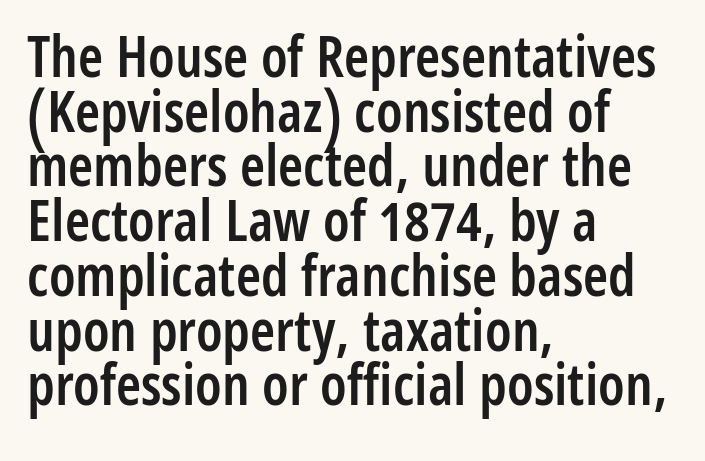
{"serif": "no", "italic": "no", "bold": "semi", "weight": "semibold", "width": "condensed", "stroke_contrast": "low", "x_height": "medium", "monospaced": "no", "underline": "no", "align": "left", "line_spacing": "tight", "line_spacing_ratio": 0.96, "letter_spacing": "normal", "letter_spacing_em": 0.0, "glyph_px": 57}
